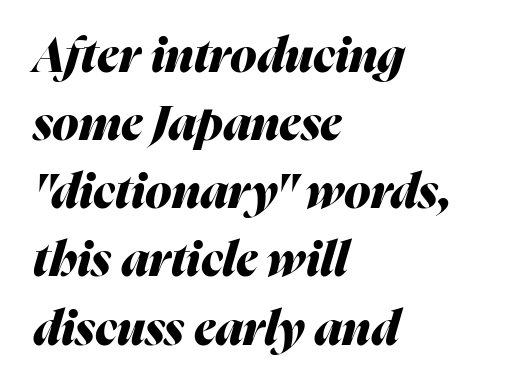
The image shows 48 px heavy type, italic (leaning right); set left-aligned, normal line spacing (1.42x), normal letter spacing, not underlined; medium stroke contrast and a medium x-height.
